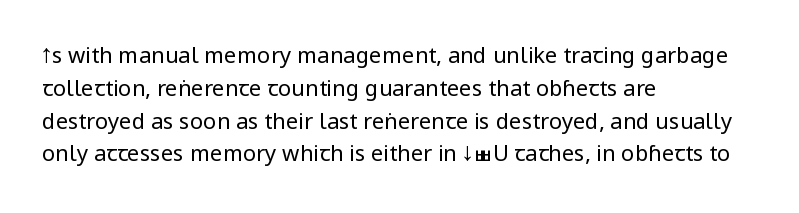
Descender tails drop into unmarked territory. Vertically, the passage feels balanced, rows spaced as you'd expect. The typesetter chose a ragged-right arrangement here. The typography opts for an upright posture over an oblique one. The rendering keeps characters at their native spacing. Stroke mass is kept to a normal reading level or below.
